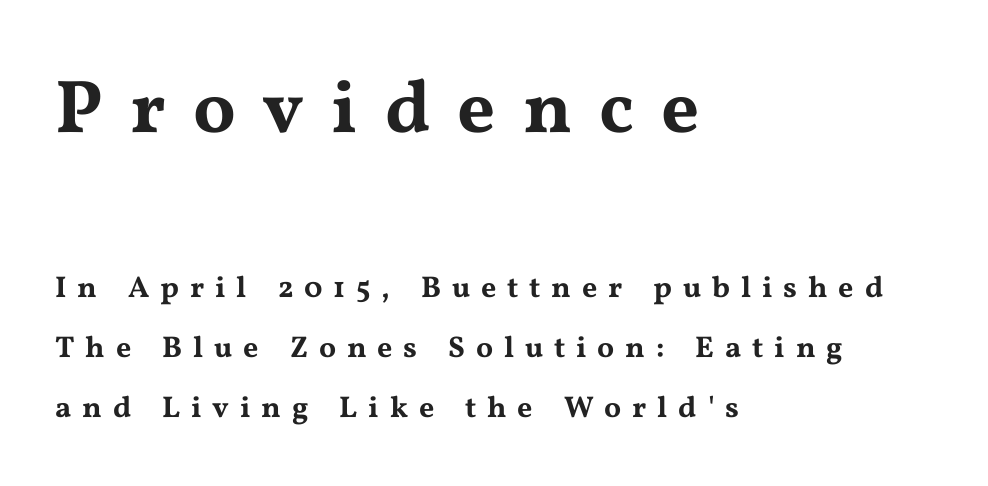
Q: Is the text italic (slanted)? A: No, it is upright.
Q: Is the typeface a serif or a sans-serif typeface? A: Serif.
Q: Is the text underlined? A: No.
Q: How is the paragraph aligned? A: Left-aligned.
Q: Is the spacing between letters normal or unusually wide? A: Unusually wide.
Q: Is the spacing between lines tight, normal or loose? A: Loose.
Q: Which block of text is set in a larger size, the first (top) or the second (bottom)? A: The first (top) one.
Q: Width (condensed, normal, or wide)? A: Wide.
Q: Stroke contrast? A: Medium.
Q: x-height? A: Medium.
Q: Monospaced? A: No.
